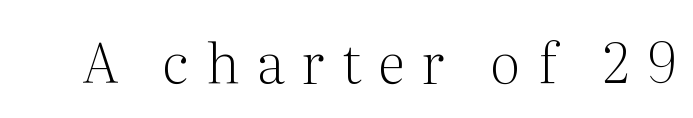
Q: Is the text bold? A: No.
Q: Is the text italic (slanted)? A: No, it is upright.
Q: Is the typeface a serif or a sans-serif typeface? A: Serif.
Q: Is the text underlined? A: No.
Q: Is the spacing between letters normal or unusually wide? A: Unusually wide.
Q: Width (condensed, normal, or wide)? A: Normal.
Q: Stroke contrast? A: Medium.
Q: x-height? A: Medium.
Q: Monospaced? A: No.
